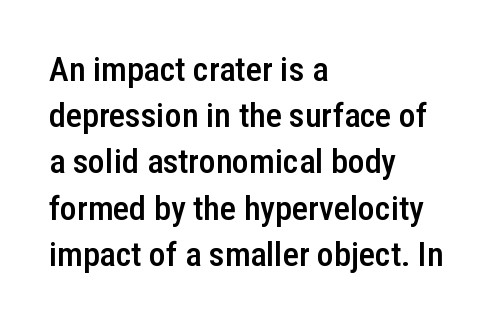
The image shows 34 px semibold, condensed sans-serif type, upright; set left-aligned, normal line spacing (1.36x), normal letter spacing, not underlined; low stroke contrast and a medium x-height.
